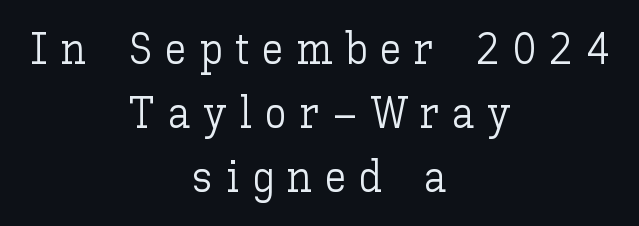
Short and long lines alike share a common midpoint. Notice how the stems are strictly vertical — no italics here. Reading down the column, the eye jumps a familiar distance to each next line. The line texture is sparse and dotted thanks to wide tracking. Weight: regular or lighter. Rule under the text: the space is simply empty.
